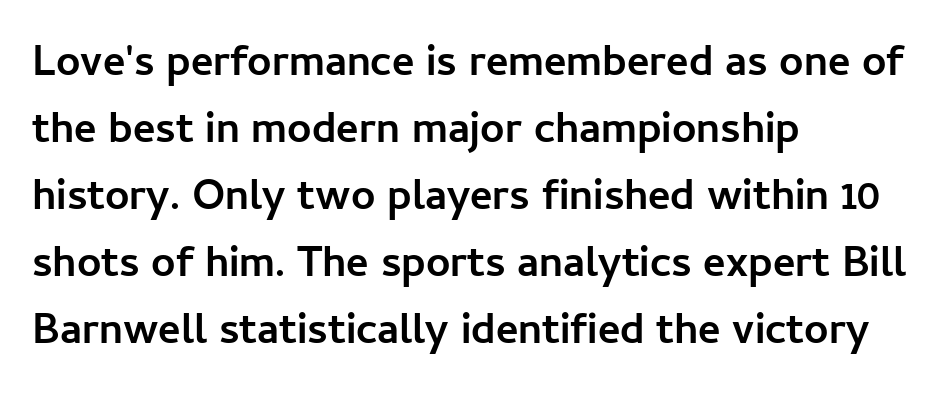
The image shows 43 px semibold sans-serif type, upright; set left-aligned, normal line spacing (1.56x), normal letter spacing, not underlined; low stroke contrast and a medium x-height.
